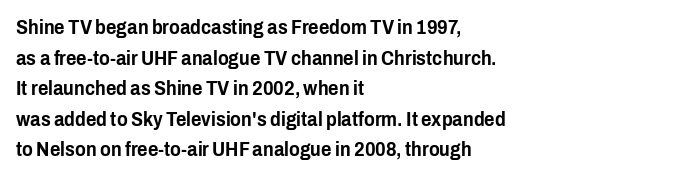
The image shows 20 px text type, upright; set left-aligned, normal line spacing (1.53x), normal letter spacing, not underlined.
